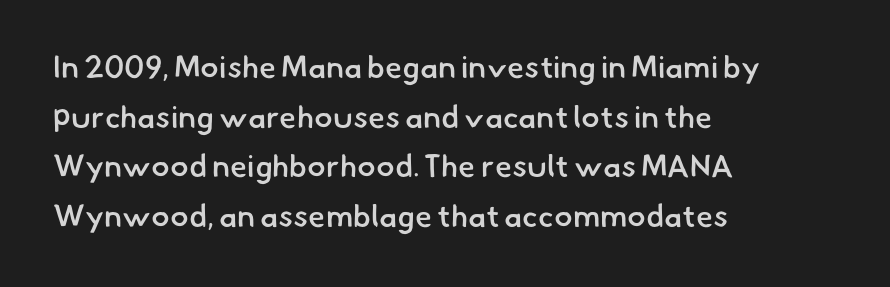
Q: Is the text bold? A: Semi-bold.
Q: Is the typeface a serif or a sans-serif typeface? A: Sans-serif.
Q: Is the text underlined? A: No.
Q: How is the paragraph aligned? A: Left-aligned.
Q: Is the spacing between letters normal or unusually wide? A: Normal.
Q: Is the spacing between lines tight, normal or loose? A: Normal.
Q: Width (condensed, normal, or wide)? A: Normal.
Q: Stroke contrast? A: Low.
Q: x-height? A: Small.
Q: Monospaced? A: No.
